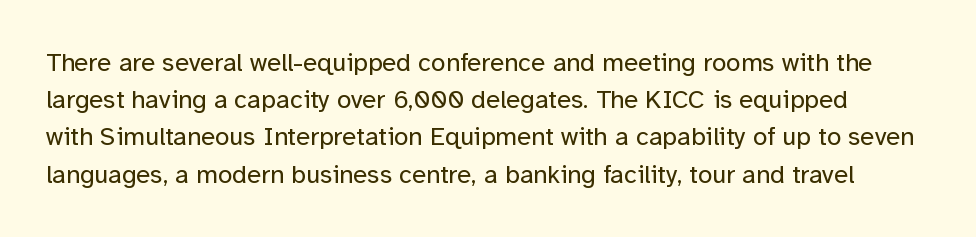
The image shows 26 px text type, upright; set normal line spacing (1.43x), normal letter spacing, not underlined.
